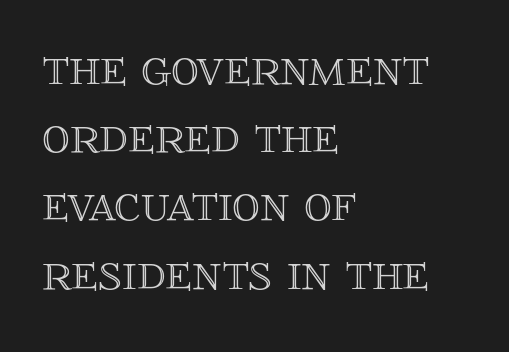
{"italic": "no", "width": "normal", "x_height": "large", "monospaced": "no", "underline": "no", "align": "left", "line_spacing_ratio": 1.24, "letter_spacing": "normal", "letter_spacing_em": 0.0, "glyph_px": 55}
